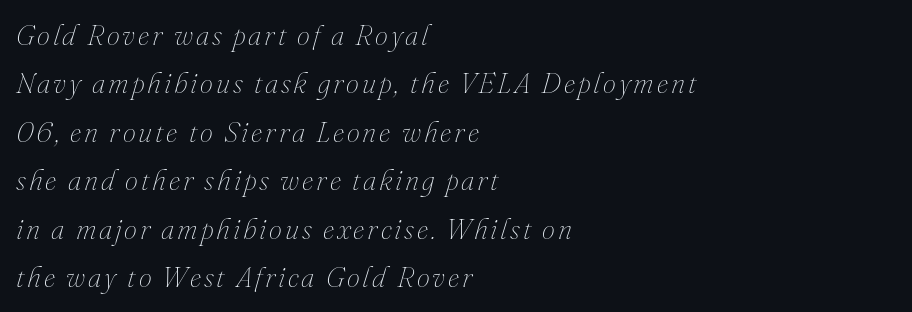
{"italic": "yes", "lean": "right", "slant_degrees": 16, "bold": "no", "weight": "thin", "width": "normal", "stroke_contrast": "medium", "x_height": "small", "monospaced": "no", "underline": "no", "align": "left", "line_spacing": "normal", "line_spacing_ratio": 1.67, "glyph_px": 29}
